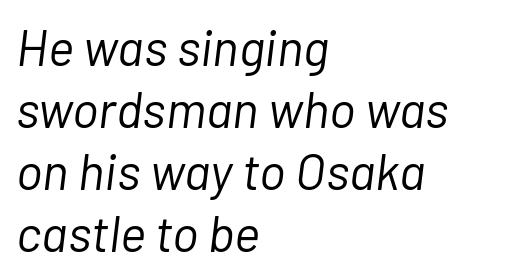
Q: Is the text bold? A: No.
Q: Is the text italic (slanted)? A: Yes, it leans right by about 7 degrees.
Q: Is the text underlined? A: No.
Q: How is the paragraph aligned? A: Left-aligned.
Q: Is the spacing between letters normal or unusually wide? A: Normal.
Q: Width (condensed, normal, or wide)? A: Normal.
Q: Stroke contrast? A: Low.
Q: x-height? A: Medium.
Q: Monospaced? A: No.
